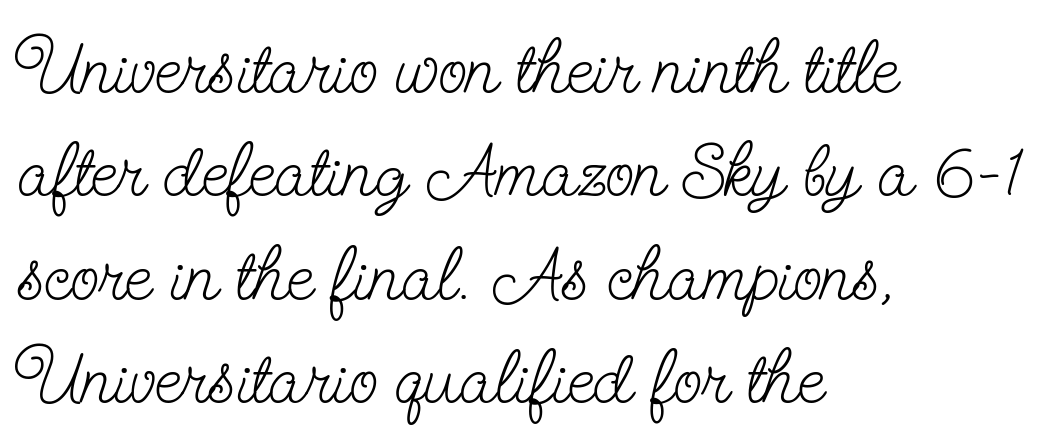
Line spacing here is normal. A typesetter would call this proportional, since set widths differ per character. The type family on display is of the serif kind. The font is comparable to plain body text, perhaps lighter. Students, note that the glyphs here touch the page at normal intervals. The baseline area is clear.
